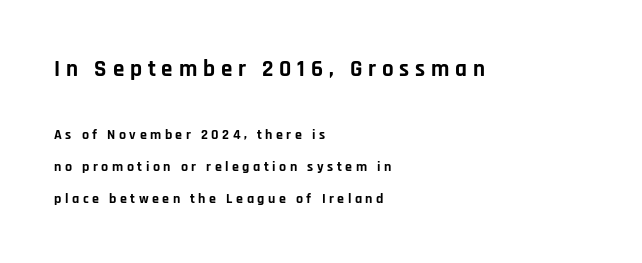
The typography opts for an upright posture over an oblique one. Summary of vertical rhythm: relaxed, with wide interline spacing. This sample uses expanded letter spacing, leaving extra air between glyphs. Typesetter's note — upper block bumped up in size, lower block left smaller.
